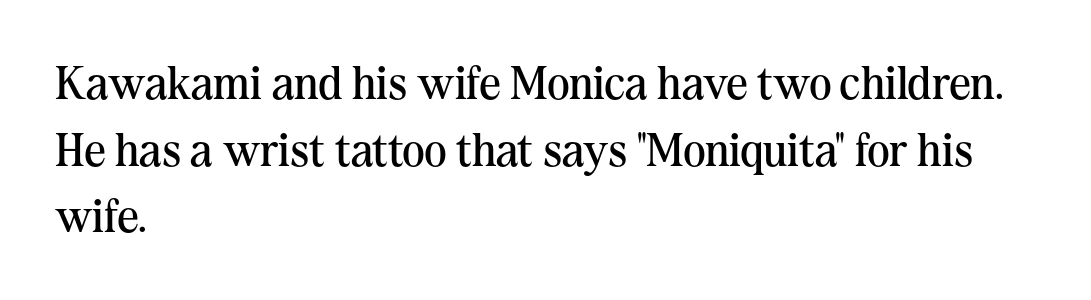
{"serif": "yes", "italic": "no", "bold": "no", "weight": "regular", "width": "normal", "stroke_contrast": "medium", "x_height": "medium", "monospaced": "no", "underline": "no", "align": "left", "line_spacing": "normal", "line_spacing_ratio": 1.42, "letter_spacing": "normal", "letter_spacing_em": 0.0, "glyph_px": 47}
